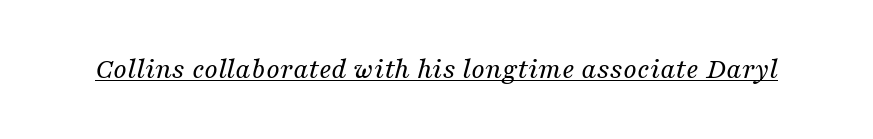
Does extra space separate the letters? No, they use regular spacing. This sample carries an underscore along the baseline area. Is the stroke heavy? The answer is a plain regular-or-lighter. This sample has the flowing, uneven cadence of proportional lettering. Style check: oblique.
